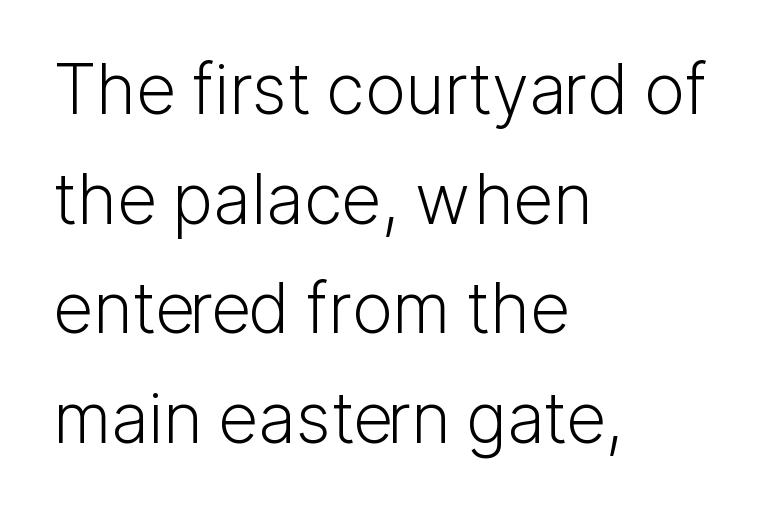
Q: Is the text bold? A: No.
Q: Is the text italic (slanted)? A: No, it is upright.
Q: Is the typeface a serif or a sans-serif typeface? A: Sans-serif.
Q: Is the text underlined? A: No.
Q: How is the paragraph aligned? A: Left-aligned.
Q: Is the spacing between letters normal or unusually wide? A: Normal.
Q: Is the spacing between lines tight, normal or loose? A: Normal.
Q: Width (condensed, normal, or wide)? A: Normal.
Q: Stroke contrast? A: Low.
Q: x-height? A: Medium.
Q: Monospaced? A: No.
